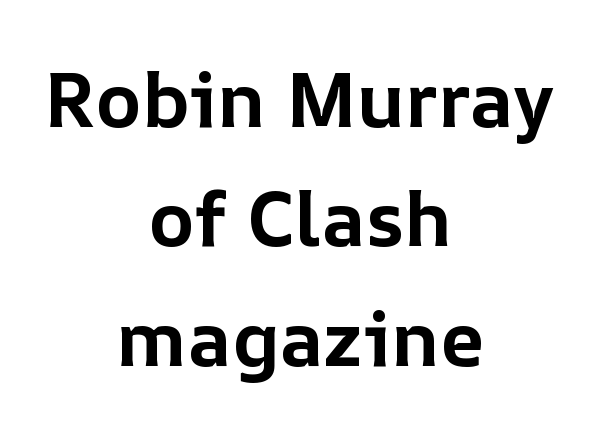
{"italic": "no", "bold": "yes", "weight": "bold", "width": "normal", "stroke_contrast": "low", "x_height": "medium", "monospaced": "no", "underline": "no", "align": "center", "line_spacing": "normal", "line_spacing_ratio": 1.55, "letter_spacing": "normal", "letter_spacing_em": 0.0, "glyph_px": 77}
